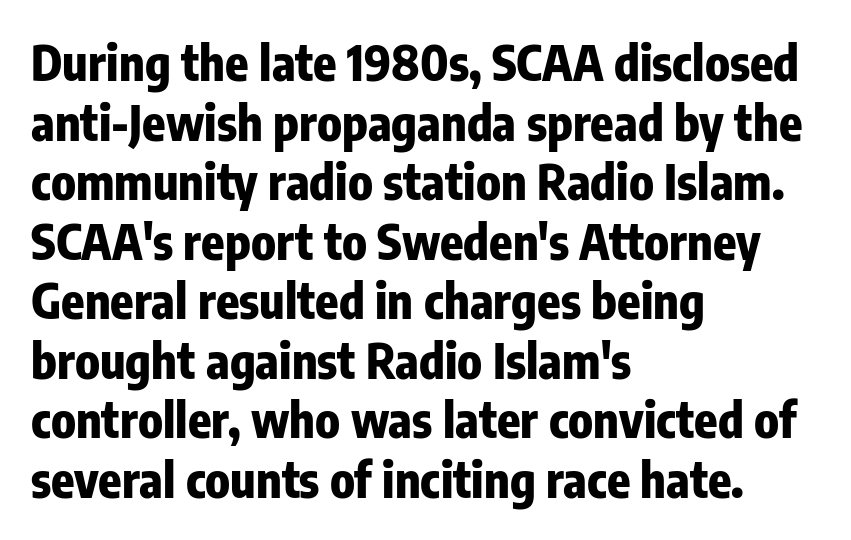
Q: Is the text bold? A: Yes.
Q: Is the text italic (slanted)? A: No, it is upright.
Q: Is the typeface a serif or a sans-serif typeface? A: Sans-serif.
Q: Is the text underlined? A: No.
Q: How is the paragraph aligned? A: Left-aligned.
Q: Is the spacing between letters normal or unusually wide? A: Normal.
Q: Width (condensed, normal, or wide)? A: Condensed.
Q: Stroke contrast? A: Low.
Q: x-height? A: Medium.
Q: Monospaced? A: No.
